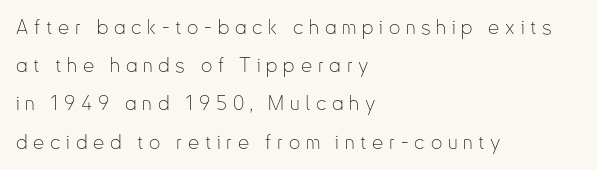
Q: Is the text bold? A: No.
Q: Is the text italic (slanted)? A: No, it is upright.
Q: Is the text underlined? A: No.
Q: How is the paragraph aligned? A: Left-aligned.
Q: Is the spacing between letters normal or unusually wide? A: Unusually wide.
Q: Is the spacing between lines tight, normal or loose? A: Loose.
